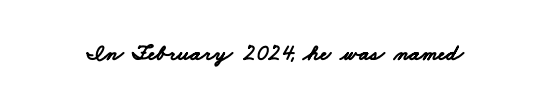
{"bold": "yes", "underline": "no", "letter_spacing": "normal", "letter_spacing_em": 0.0, "glyph_px": 23}
